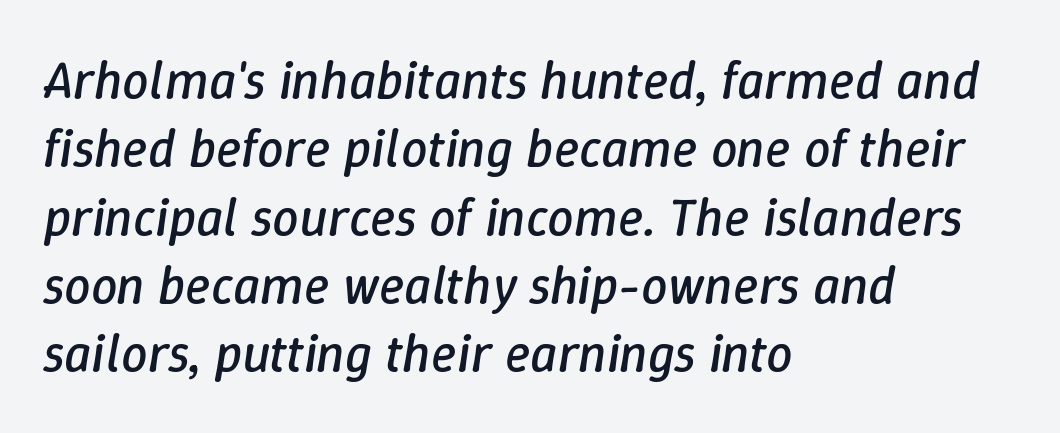
Q: Is the text bold? A: No.
Q: Is the text italic (slanted)? A: Yes, it leans right by about 9 degrees.
Q: Is the text underlined? A: No.
Q: How is the paragraph aligned? A: Left-aligned.
Q: Is the spacing between letters normal or unusually wide? A: Normal.
Q: Is the spacing between lines tight, normal or loose? A: Normal.
Q: Width (condensed, normal, or wide)? A: Normal.
Q: Stroke contrast? A: Low.
Q: x-height? A: Medium.
Q: Monospaced? A: No.
